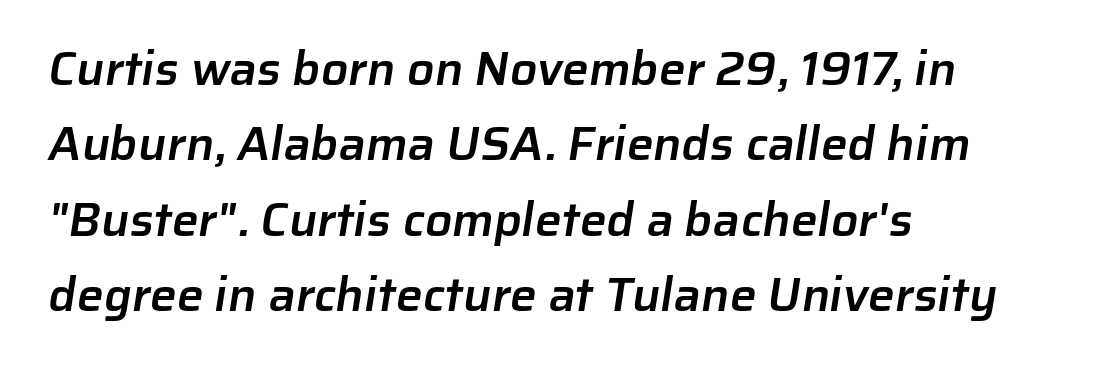
{"serif": "no", "bold": "semi", "weight": "semibold", "width": "normal", "stroke_contrast": "low", "x_height": "medium", "monospaced": "no", "underline": "no", "align": "left", "line_spacing": "normal", "line_spacing_ratio": 1.57, "letter_spacing": "normal", "letter_spacing_em": 0.0, "glyph_px": 48}
